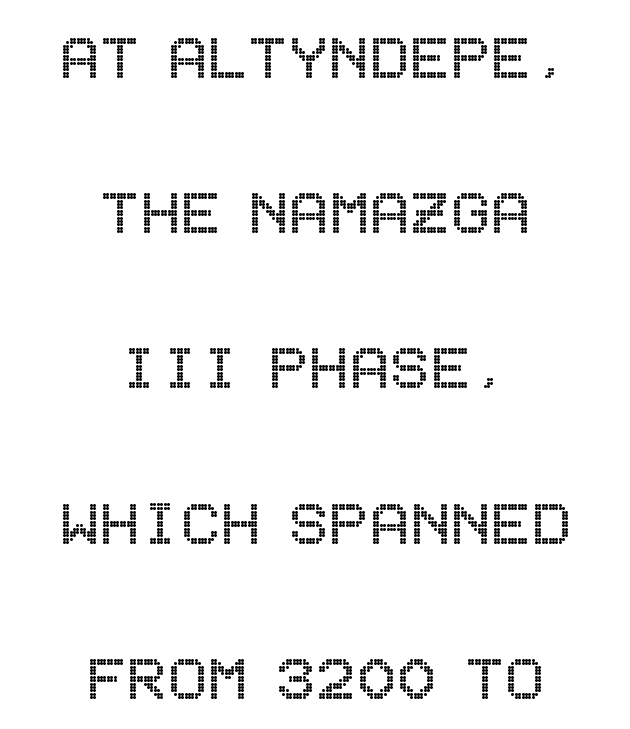
Q: Is the text italic (slanted)? A: No, it is upright.
Q: Is the text underlined? A: No.
Q: How is the paragraph aligned? A: Centered.
Q: Is the spacing between letters normal or unusually wide? A: Normal.
Q: Is the spacing between lines tight, normal or loose? A: Loose.
Q: Width (condensed, normal, or wide)? A: Condensed.
Q: x-height? A: Large.
